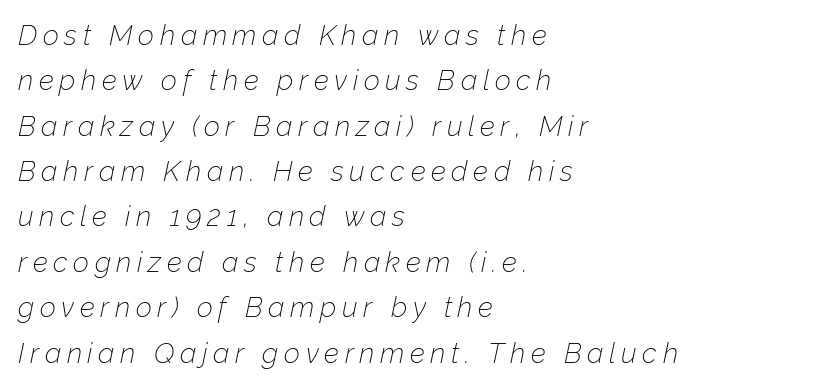
The image shows 28 px thin type, italic (leaning right); set left-aligned, normal line spacing (1.62x), unusually wide letter spacing (+0.2 em), not underlined; low stroke contrast and a medium x-height.
